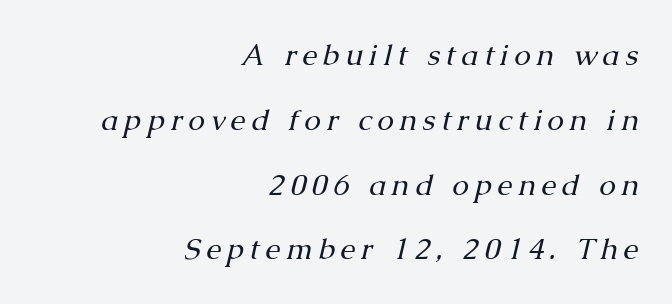
{"serif": "yes", "italic": "yes", "lean": "right", "slant_degrees": 13, "bold": "no", "weight": "regular", "width": "normal", "stroke_contrast": "medium", "x_height": "medium", "monospaced": "no", "underline": "no", "align": "right", "line_spacing": "loose", "line_spacing_ratio": 2.16, "glyph_px": 30}
